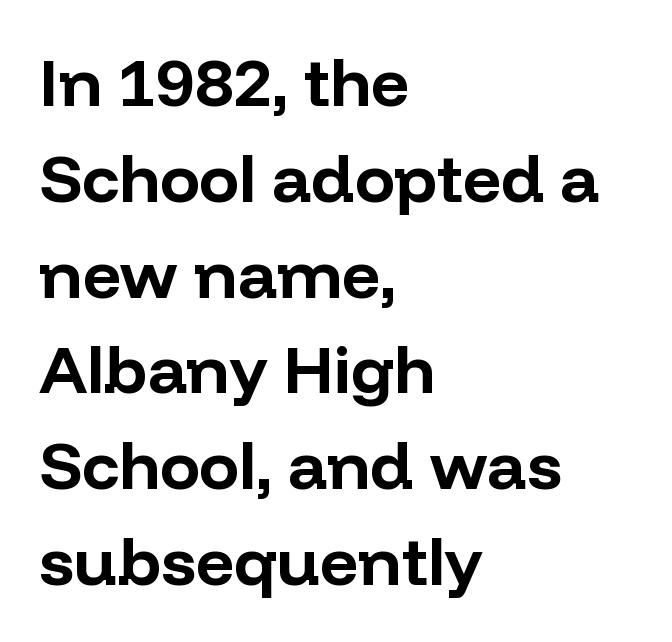
Q: Is the text bold? A: Yes.
Q: Is the text italic (slanted)? A: No, it is upright.
Q: Is the typeface a serif or a sans-serif typeface? A: Sans-serif.
Q: Is the text underlined? A: No.
Q: How is the paragraph aligned? A: Left-aligned.
Q: Is the spacing between letters normal or unusually wide? A: Normal.
Q: Is the spacing between lines tight, normal or loose? A: Normal.
Q: Width (condensed, normal, or wide)? A: Normal.
Q: Stroke contrast? A: Low.
Q: x-height? A: Medium.
Q: Monospaced? A: No.
